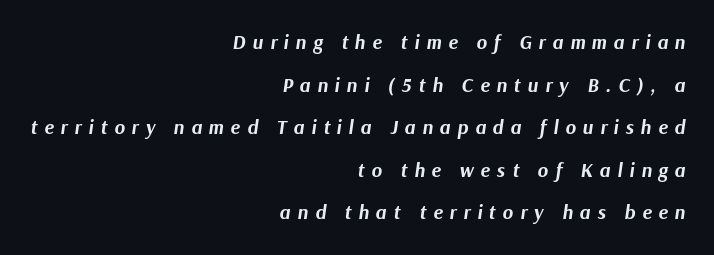
The rendering anchors every line to the right-hand side. The glyphs look as if they've been sheared to an angle. This block would shrink considerably if given ordinary leading; it's expanded now. The letterforms stand isolated, each surrounded by extra space.
